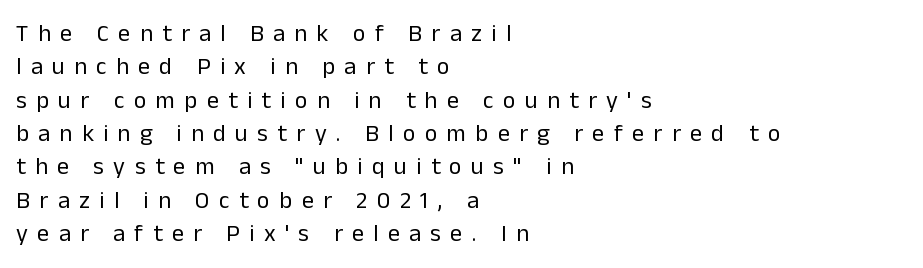
The image shows 24 px text type, upright; set left-aligned, normal line spacing (1.39x), unusually wide letter spacing (+0.39 em), not underlined.
